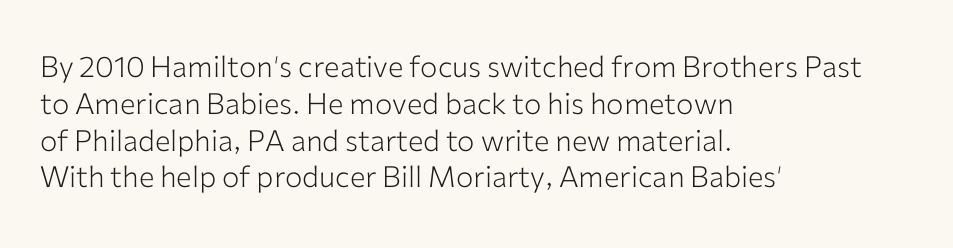
{"serif": "no", "italic": "no", "bold": "no", "weight": "light", "width": "normal", "stroke_contrast": "low", "x_height": "medium", "monospaced": "no", "underline": "no", "align": "left", "line_spacing": "normal", "line_spacing_ratio": 1.27, "letter_spacing": "normal", "letter_spacing_em": 0.0, "glyph_px": 29}
